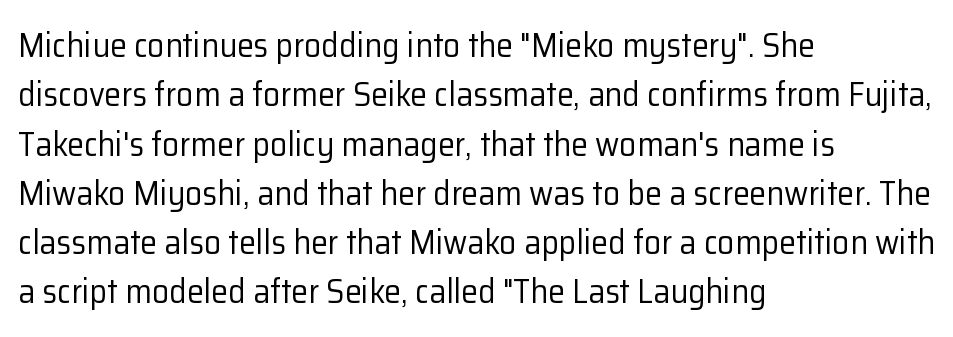
The image shows 34 px regular-weight sans-serif type, upright; set left-aligned, normal line spacing (1.45x), normal letter spacing, not underlined; low stroke contrast and a medium x-height.
